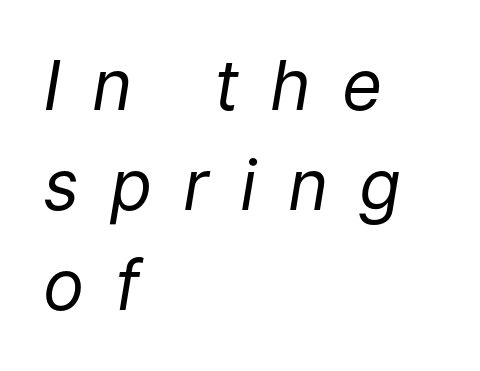
Q: Is the text bold? A: No.
Q: Is the text italic (slanted)? A: Yes, it leans right by about 9 degrees.
Q: Is the text underlined? A: No.
Q: How is the paragraph aligned? A: Left-aligned.
Q: Is the spacing between letters normal or unusually wide? A: Unusually wide.
Q: Is the spacing between lines tight, normal or loose? A: Normal.
Q: Width (condensed, normal, or wide)? A: Normal.
Q: Stroke contrast? A: Low.
Q: x-height? A: Medium.
Q: Monospaced? A: No.
